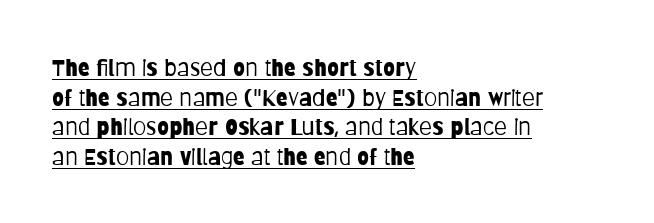
Q: Is the text bold? A: No.
Q: Is the text italic (slanted)? A: No, it is upright.
Q: Is the text underlined? A: Yes.
Q: How is the paragraph aligned? A: Left-aligned.
Q: Is the spacing between letters normal or unusually wide? A: Normal.
